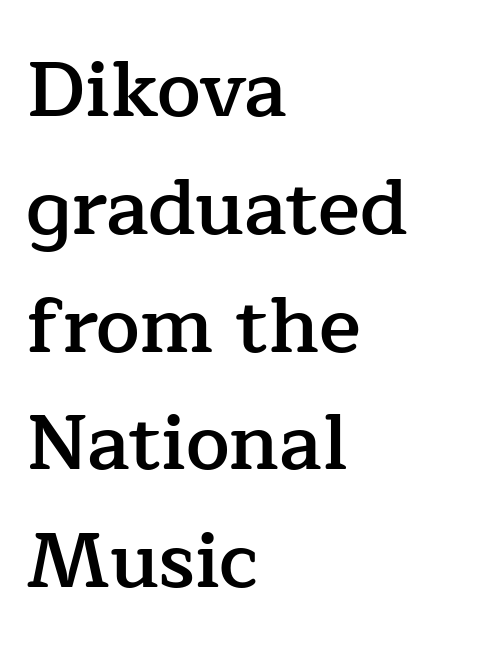
{"serif": "yes", "italic": "no", "bold": "semi", "weight": "semibold", "width": "normal", "stroke_contrast": "low", "x_height": "medium", "monospaced": "no", "underline": "no", "align": "left", "line_spacing": "normal", "line_spacing_ratio": 1.51, "letter_spacing": "normal", "letter_spacing_em": 0.0, "glyph_px": 78}
